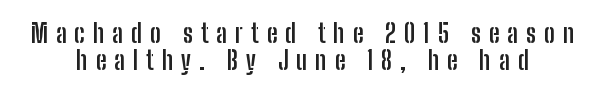
The image shows 26 px bold type, upright; set tight line spacing (1.04x), unusually wide letter spacing (+0.31 em), not underlined.
